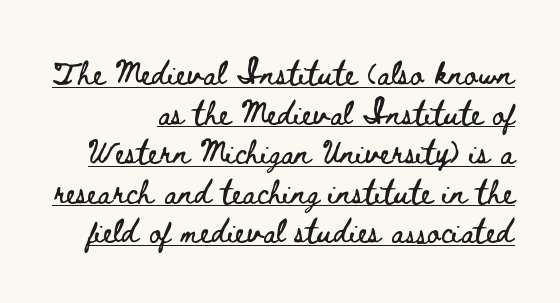
Q: Is the text underlined? A: Yes.
Q: How is the paragraph aligned? A: Right-aligned.
Q: Is the spacing between letters normal or unusually wide? A: Normal.
